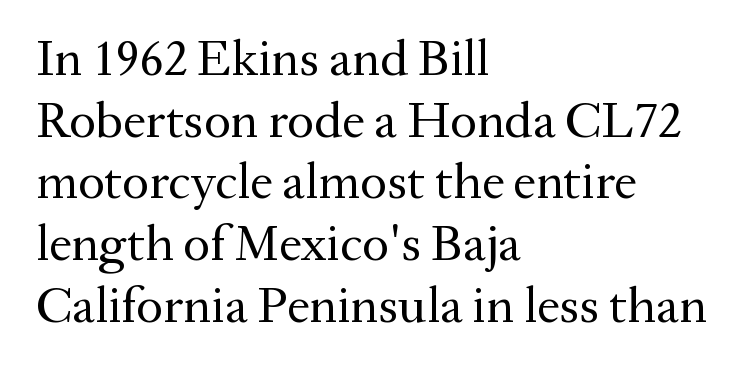
This rendering uses left alignment, leaving the right contour irregular. Caption: face not bold, strokes unweighted. Italic? Not at all — the glyphs are vertical. The designer went with a serif here, giving each stem small feet. These lines are rendered in a variable-pitch font.
